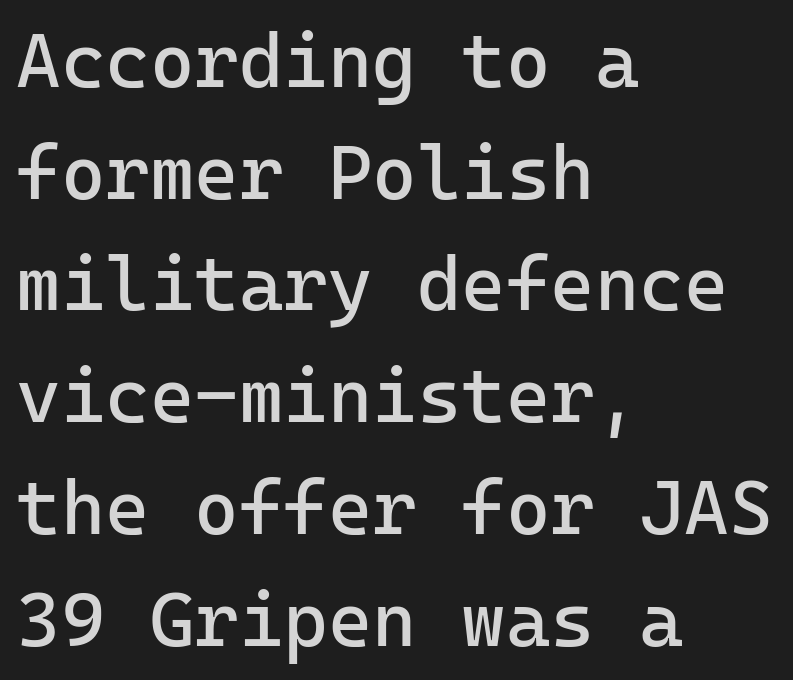
The image shows 76 px regular-weight sans-serif type, upright, monospaced; set left-aligned, normal line spacing (1.47x), normal letter spacing, not underlined; low stroke contrast and a medium x-height.
